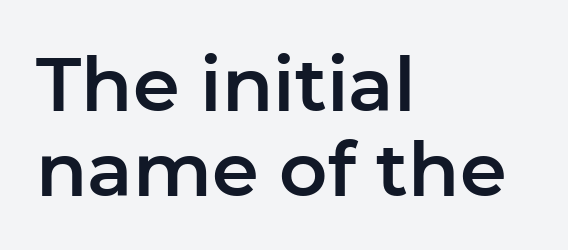
Q: Is the text italic (slanted)? A: No, it is upright.
Q: Is the typeface a serif or a sans-serif typeface? A: Sans-serif.
Q: Is the text underlined? A: No.
Q: How is the paragraph aligned? A: Left-aligned.
Q: Is the spacing between letters normal or unusually wide? A: Normal.
Q: Is the spacing between lines tight, normal or loose? A: Tight.
Q: Width (condensed, normal, or wide)? A: Normal.
Q: Stroke contrast? A: Low.
Q: x-height? A: Medium.
Q: Monospaced? A: No.
